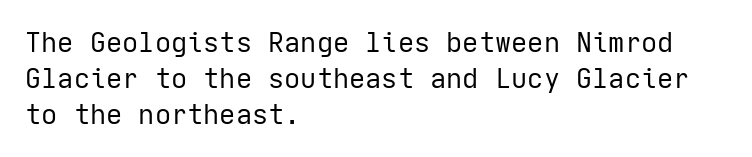
Q: Is the text bold? A: No.
Q: Is the text italic (slanted)? A: No, it is upright.
Q: Is the text underlined? A: No.
Q: How is the paragraph aligned? A: Left-aligned.
Q: Is the spacing between letters normal or unusually wide? A: Normal.
Q: Is the spacing between lines tight, normal or loose? A: Normal.
